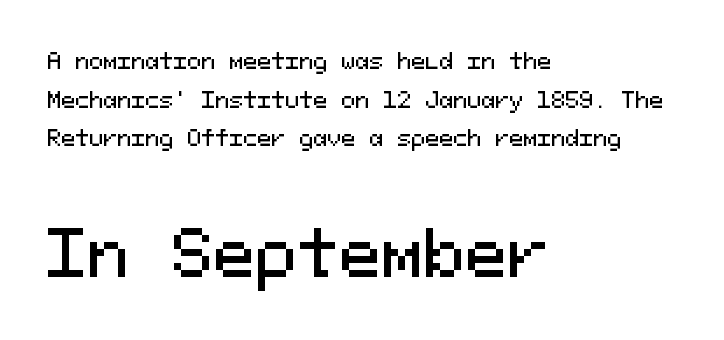
Q: Is the text italic (slanted)? A: No, it is upright.
Q: Is the typeface a serif or a sans-serif typeface? A: Sans-serif.
Q: Is the text underlined? A: No.
Q: How is the paragraph aligned? A: Left-aligned.
Q: Is the spacing between letters normal or unusually wide? A: Normal.
Q: Which block of text is set in a larger size, the first (top) or the second (bottom)? A: The second (bottom) one.
Q: Width (condensed, normal, or wide)? A: Normal.
Q: Stroke contrast? A: Medium.
Q: x-height? A: Medium.
Q: Monospaced? A: Yes.
